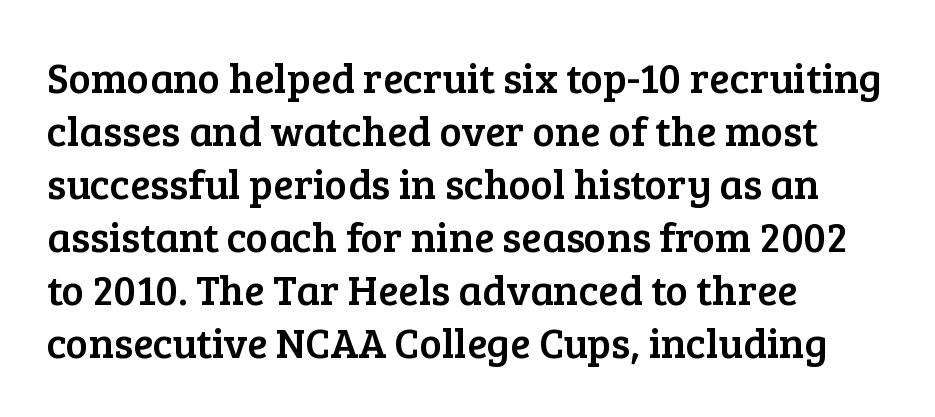
Q: Is the text italic (slanted)? A: No, it is upright.
Q: Is the typeface a serif or a sans-serif typeface? A: Serif.
Q: Is the text underlined? A: No.
Q: How is the paragraph aligned? A: Left-aligned.
Q: Is the spacing between letters normal or unusually wide? A: Normal.
Q: Is the spacing between lines tight, normal or loose? A: Normal.
Q: Width (condensed, normal, or wide)? A: Normal.
Q: Stroke contrast? A: Low.
Q: x-height? A: Medium.
Q: Monospaced? A: No.
